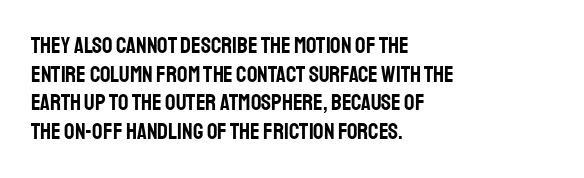
{"italic": "no", "underline": "no", "align": "left", "line_spacing": "normal", "line_spacing_ratio": 1.25, "letter_spacing": "normal", "letter_spacing_em": 0.0, "glyph_px": 23}
